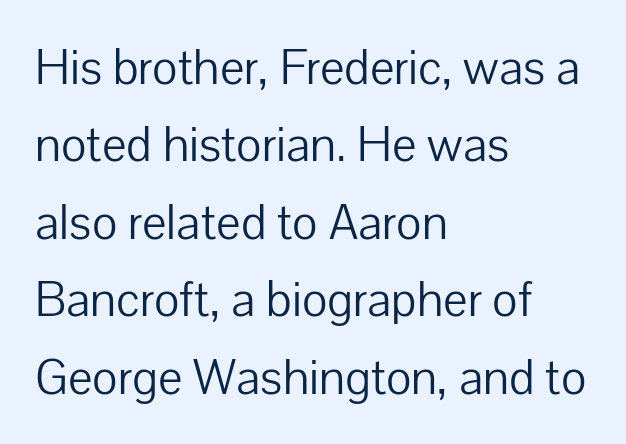
{"serif": "no", "italic": "no", "bold": "no", "weight": "light", "width": "normal", "stroke_contrast": "low", "x_height": "medium", "monospaced": "no", "underline": "no", "align": "left", "line_spacing": "normal", "line_spacing_ratio": 1.58, "letter_spacing": "normal", "letter_spacing_em": 0.0, "glyph_px": 49}
